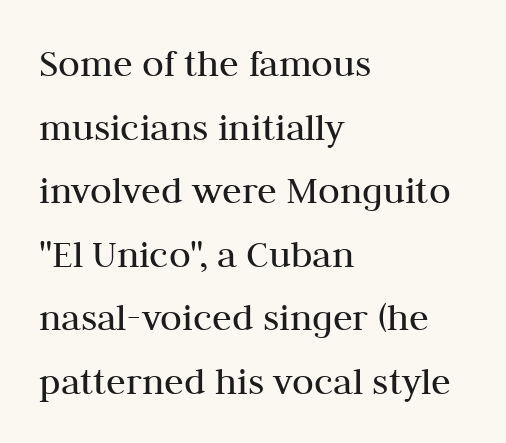
Q: Is the text bold? A: No.
Q: Is the text italic (slanted)? A: No, it is upright.
Q: Is the typeface a serif or a sans-serif typeface? A: Serif.
Q: Is the text underlined? A: No.
Q: How is the paragraph aligned? A: Left-aligned.
Q: Is the spacing between letters normal or unusually wide? A: Normal.
Q: Is the spacing between lines tight, normal or loose? A: Normal.
Q: Width (condensed, normal, or wide)? A: Normal.
Q: Stroke contrast? A: Medium.
Q: x-height? A: Medium.
Q: Monospaced? A: No.
